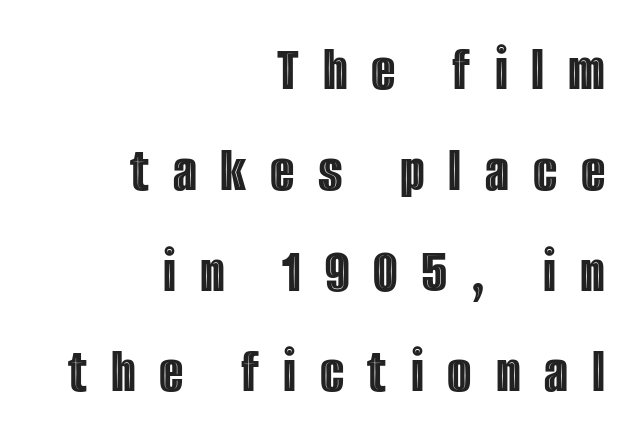
Q: Is the text italic (slanted)? A: No, it is upright.
Q: Is the text underlined? A: No.
Q: How is the paragraph aligned? A: Right-aligned.
Q: Is the spacing between letters normal or unusually wide? A: Unusually wide.
Q: Is the spacing between lines tight, normal or loose? A: Normal.
Q: Width (condensed, normal, or wide)? A: Condensed.
Q: x-height? A: Large.
Q: Monospaced? A: No.
